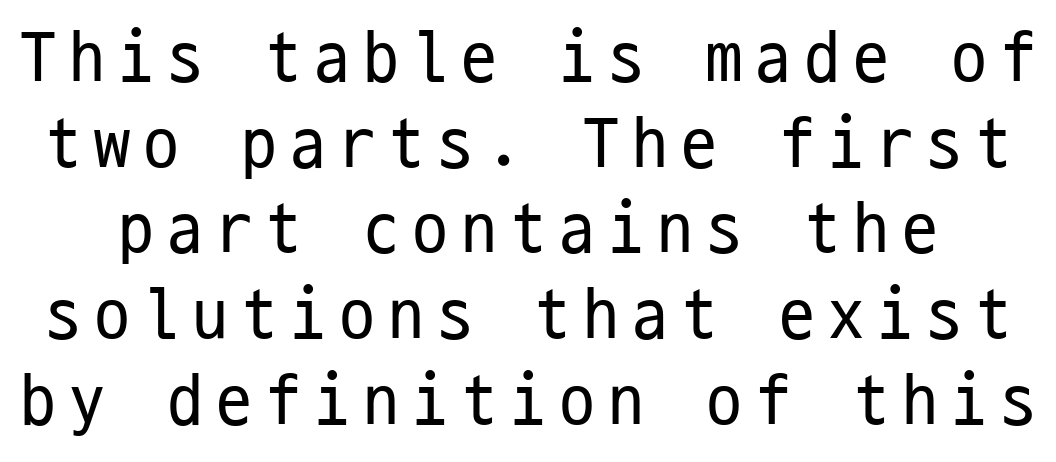
Q: Is the text bold? A: No.
Q: Is the text italic (slanted)? A: No, it is upright.
Q: Is the typeface a serif or a sans-serif typeface? A: Sans-serif.
Q: Is the text underlined? A: No.
Q: Width (condensed, normal, or wide)? A: Condensed.
Q: Stroke contrast? A: Low.
Q: x-height? A: Medium.
Q: Monospaced? A: Yes.
